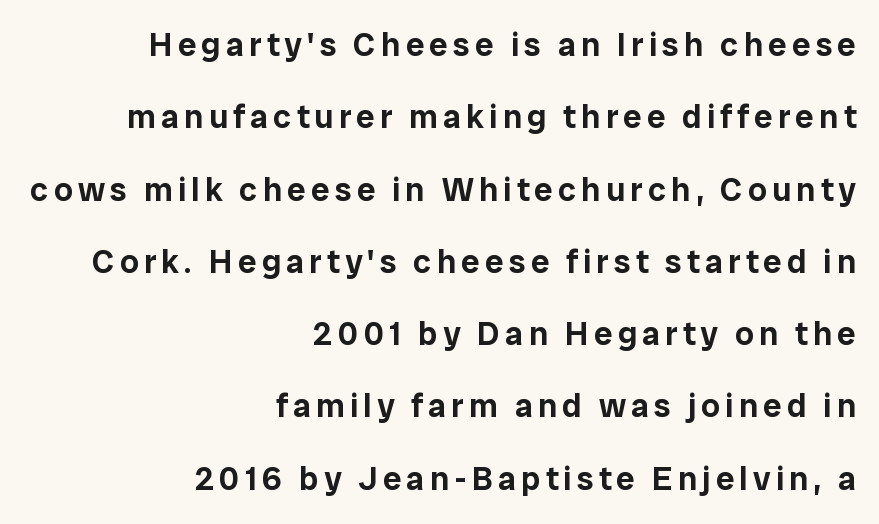
{"serif": "no", "italic": "no", "width": "normal", "stroke_contrast": "low", "x_height": "medium", "monospaced": "no", "underline": "no", "align": "right", "line_spacing": "loose", "line_spacing_ratio": 2.19, "glyph_px": 33}
